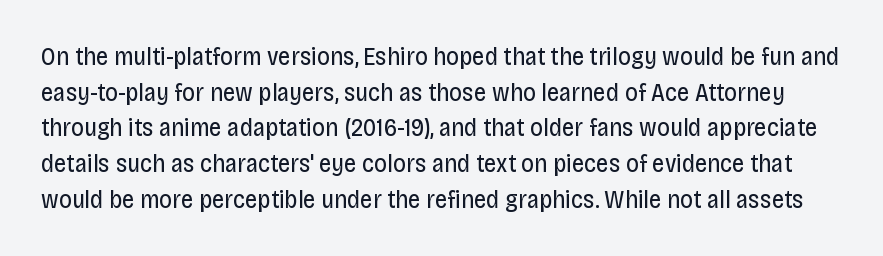
The image shows 25 px text type, upright; set normal line spacing (1.43x), normal letter spacing, not underlined.
